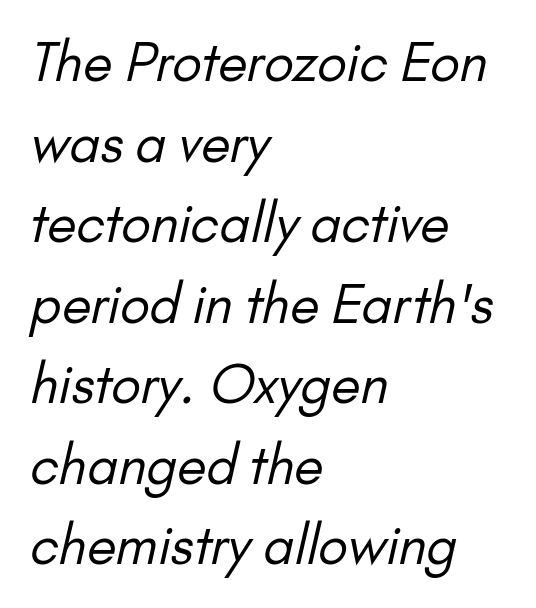
Q: Is the text bold? A: No.
Q: Is the typeface a serif or a sans-serif typeface? A: Sans-serif.
Q: Is the text underlined? A: No.
Q: How is the paragraph aligned? A: Left-aligned.
Q: Is the spacing between letters normal or unusually wide? A: Normal.
Q: Is the spacing between lines tight, normal or loose? A: Normal.
Q: Width (condensed, normal, or wide)? A: Normal.
Q: Stroke contrast? A: Low.
Q: x-height? A: Small.
Q: Monospaced? A: No.
